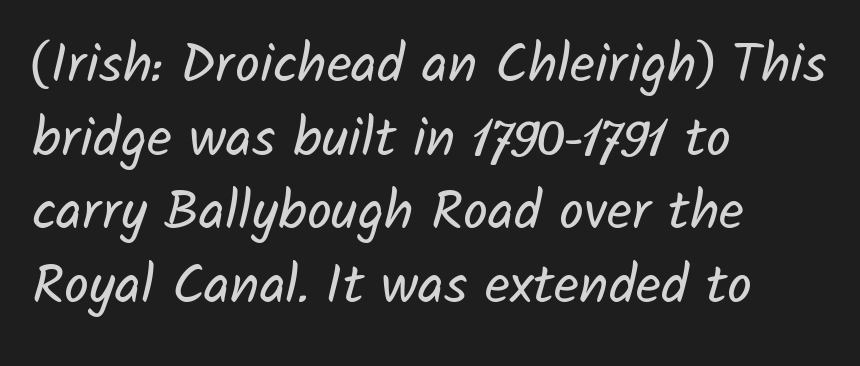
The image shows 55 px regular-weight sans-serif type; set left-aligned, normal line spacing (1.34x), normal letter spacing, not underlined; low stroke contrast and a medium x-height.
